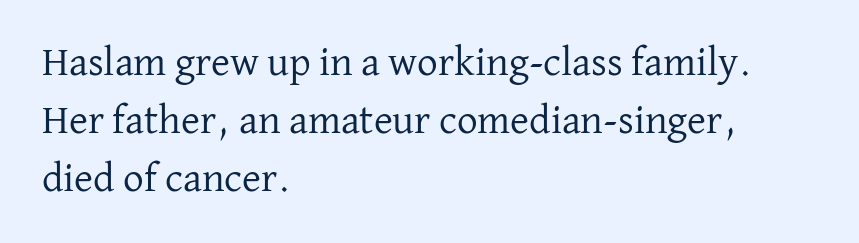
The image shows 41 px regular-weight serif type, upright; set left-aligned, normal line spacing (1.42x), normal letter spacing, not underlined; low stroke contrast and a medium x-height.
